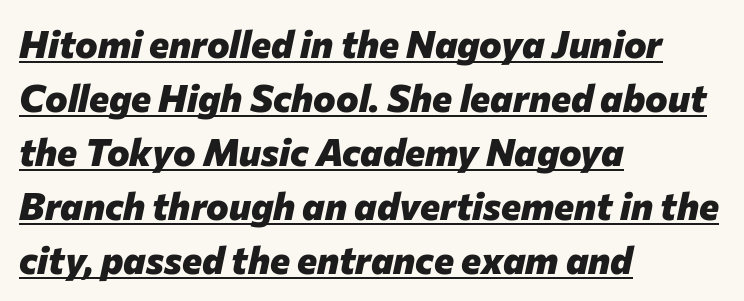
{"italic": "yes", "lean": "right", "slant_degrees": 12, "bold": "yes", "weight": "heavy", "width": "normal", "stroke_contrast": "low", "x_height": "medium", "monospaced": "no", "underline": "yes", "align": "left", "line_spacing": "normal", "line_spacing_ratio": 1.42, "letter_spacing": "normal", "letter_spacing_em": 0.0, "glyph_px": 38}
